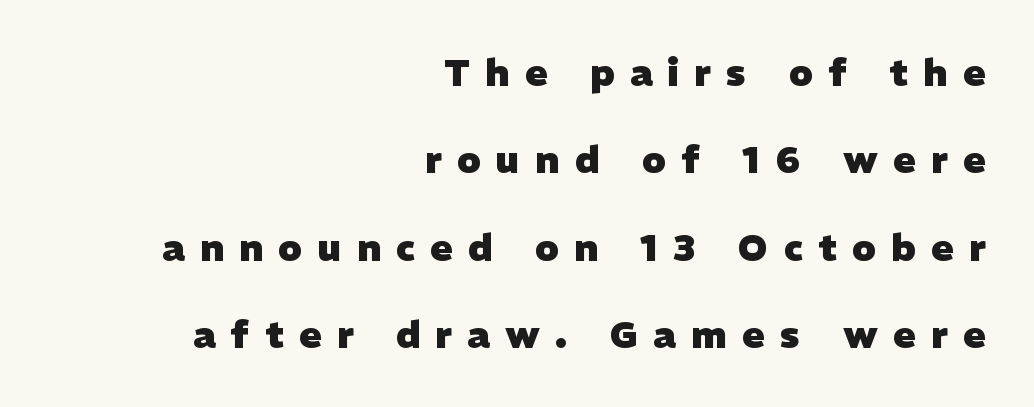
The image shows 37 px heavy sans-serif type; set right-aligned, loose line spacing (2.36x), unusually wide letter spacing (+0.42 em), not underlined; low stroke contrast and a medium x-height.
